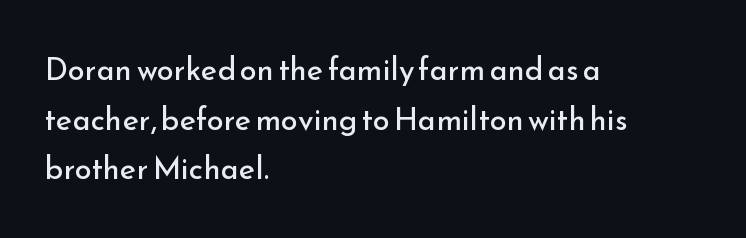
The setting favours the left margin, as ordinary paragraphs usually do. The typeface has the unassuming heft of standard copy or less. Each letter's strokes conclude bluntly, with no projecting serifs. Descender tails drop into unmarked territory.
